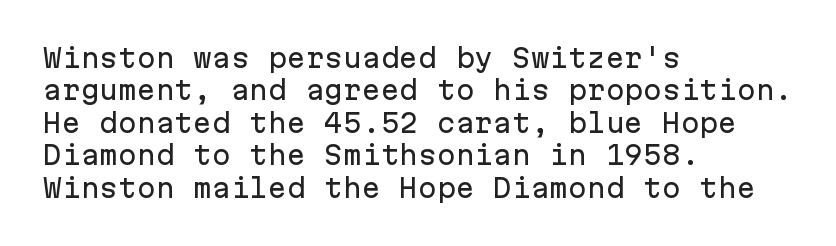
The image shows 25 px text type, upright; set left-aligned, normal line spacing (1.3x), normal letter spacing, not underlined.
